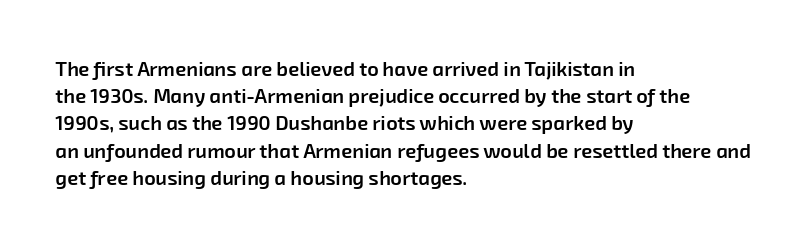
The face used here is a semibold: visibly heavier than regular, lighter than bold. The lines in this sample share a left origin and differ only in where they stop. The specimen omits any rule beneath the text block's lines. The block of text has a typical density, with ordinary space between rows. Standard letterfit; no display-style spreading of the glyphs.
